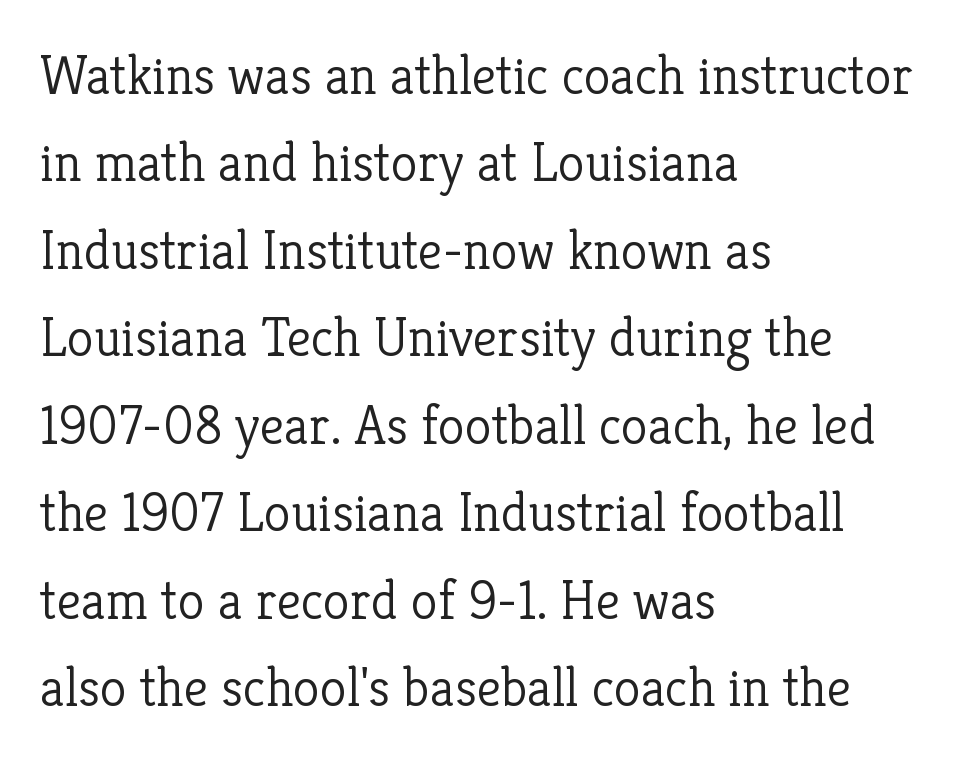
You can tell it's not italic because the verticals are truly vertical. A typesetter would call this leading conventional body-copy spacing. Spacing verdict: proportional, widths tailored to each character. Weight: regular or lighter.
